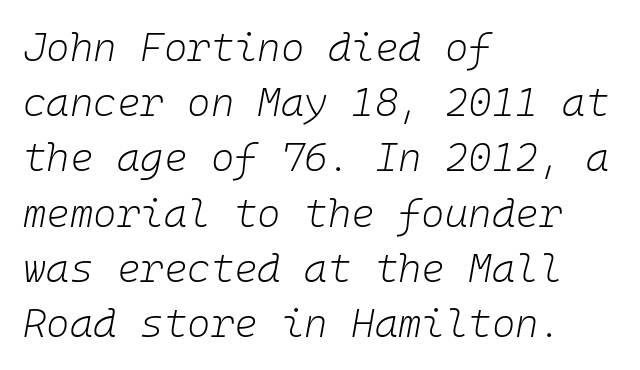
{"italic": "yes", "lean": "right", "slant_degrees": 10, "bold": "no", "weight": "light", "width": "normal", "stroke_contrast": "low", "x_height": "medium", "monospaced": "yes", "underline": "no", "align": "left", "line_spacing": "normal", "line_spacing_ratio": 1.38, "letter_spacing": "normal", "letter_spacing_em": 0.0, "glyph_px": 40}
